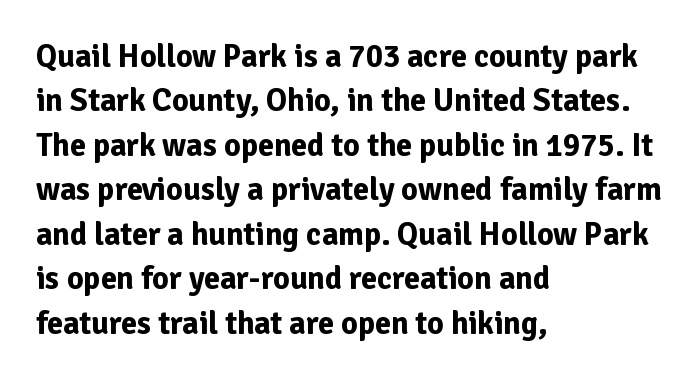
The image shows 32 px bold sans-serif type, upright; set left-aligned, normal line spacing (1.39x), normal letter spacing, not underlined; low stroke contrast and a medium x-height.
